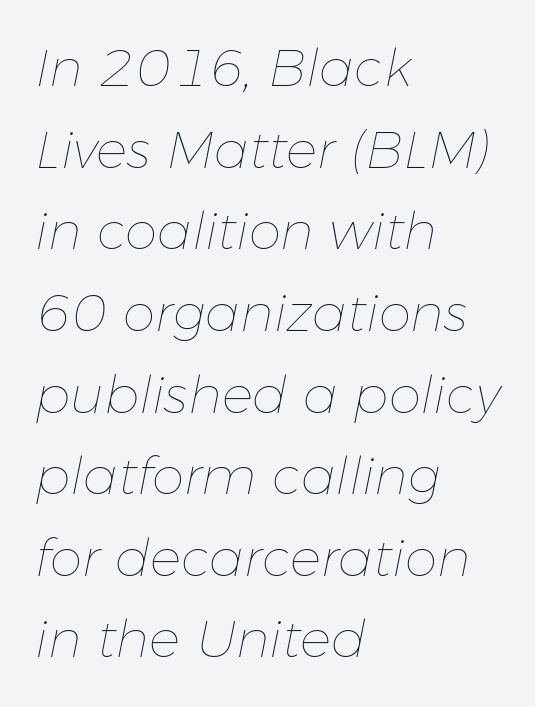
The rows are spaced the way most documents space them. The strip under each line holds only bare page. Is the type slanted? Yes — the strokes lean at a clear angle. Nobody touched the tracking dial on this one.
